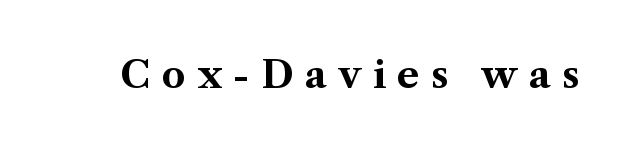
The image shows 37 px bold serif type, upright; set unusually wide letter spacing (+0.31 em), not underlined; medium stroke contrast and a medium x-height.
